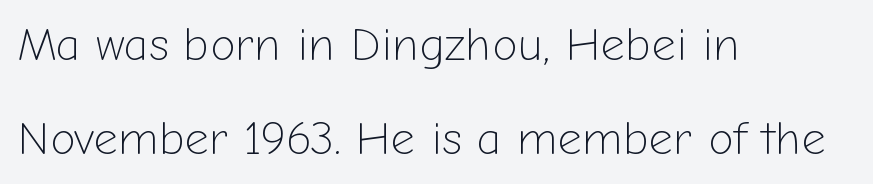
{"serif": "no", "italic": "no", "bold": "no", "weight": "light", "width": "normal", "stroke_contrast": "low", "x_height": "medium", "monospaced": "no", "underline": "no", "align": "left", "line_spacing": "loose", "line_spacing_ratio": 2.01, "letter_spacing": "normal", "letter_spacing_em": 0.0, "glyph_px": 47}
